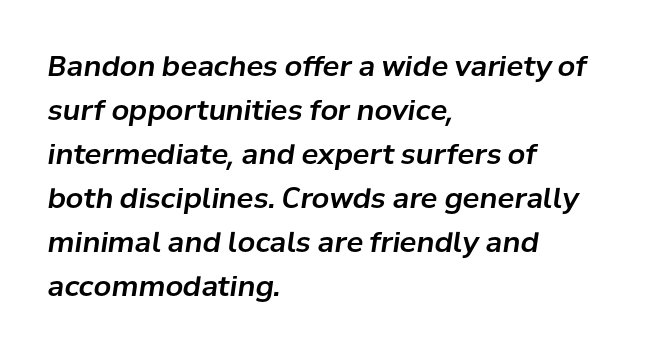
The image shows 28 px text type, italic (leaning right); set left-aligned, normal line spacing (1.57x), normal letter spacing, not underlined; low stroke contrast and a medium x-height.
